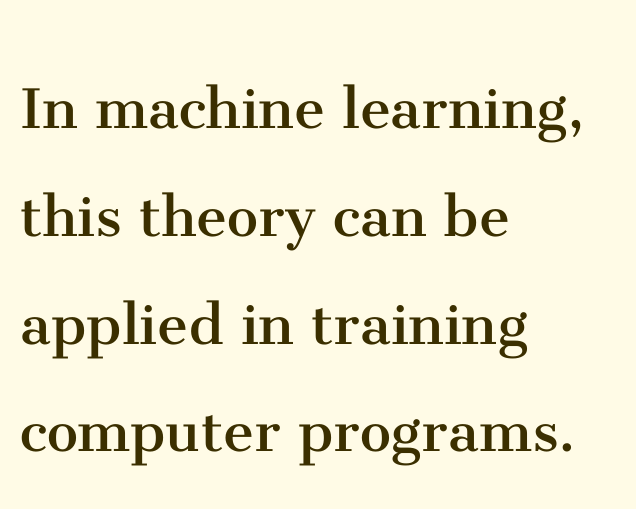
Glance below the letters and you will spot only blank space. Does the type have serifs? Yes, each stem ends in a small foot. Do the characters align in a grid? No, the font is proportional. Summary of weight: not heavy and not bold. Casual observation: everything's shoved over to the left. Ascenders rise straight up at ninety degrees.
